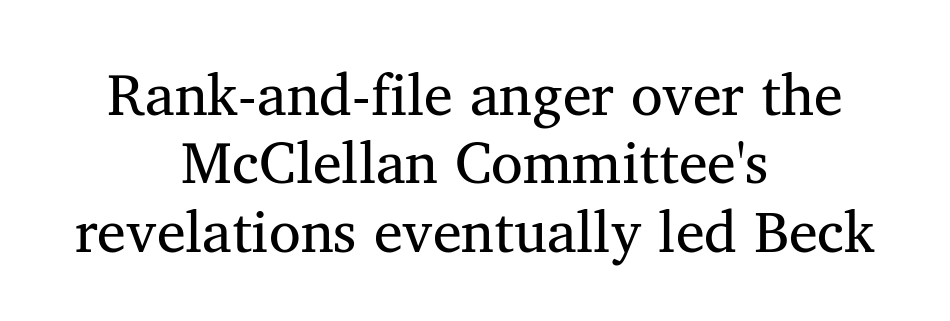
This sample uses plain, unmodified letter spacing. Varying glyph widths throughout — classic text-font behaviour. Beneath every word, the page is bare. A student would call this center alignment; a typographer would say set centered. To sum up the face: it has serifs. This reads as an unemphasized weight, regular at the heaviest.
